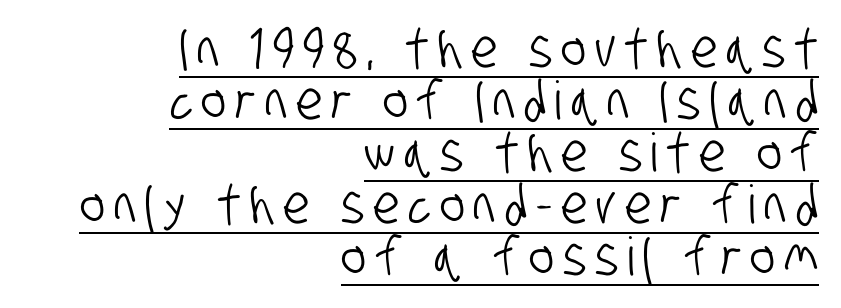
The image shows 53 px condensed sans-serif type; set right-aligned, tight line spacing (0.98x), underlined; low stroke contrast and a large x-height.
